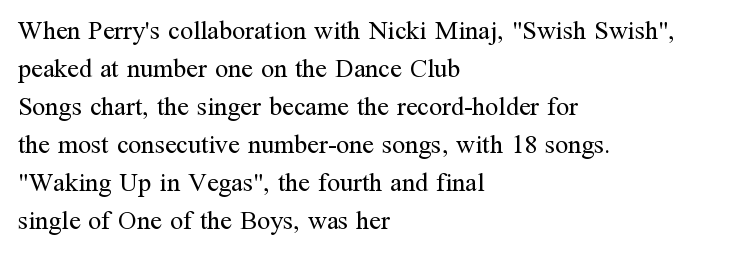
{"italic": "no", "bold": "no", "underline": "no", "align": "left", "line_spacing": "normal", "line_spacing_ratio": 1.46, "letter_spacing": "normal", "letter_spacing_em": 0.0, "glyph_px": 26}
